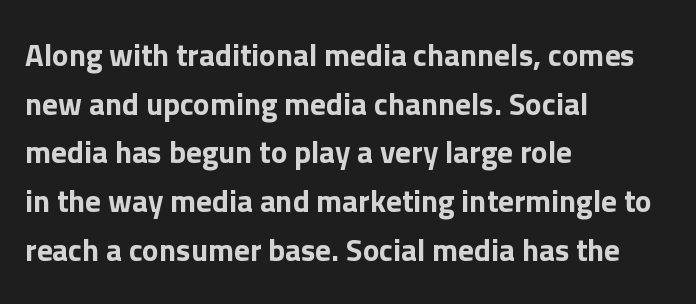
{"serif": "no", "italic": "no", "width": "normal", "stroke_contrast": "low", "x_height": "medium", "monospaced": "no", "underline": "no", "align": "left", "line_spacing": "normal", "line_spacing_ratio": 1.57, "letter_spacing": "normal", "letter_spacing_em": 0.0, "glyph_px": 31}
